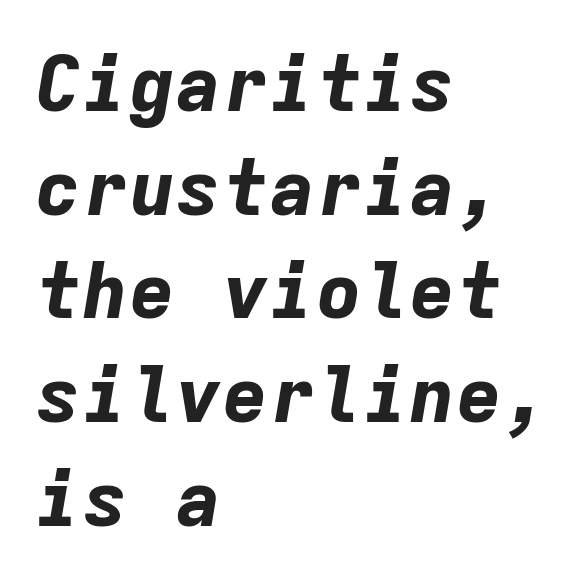
The image shows 78 px bold type, italic (leaning right), monospaced; set left-aligned, normal line spacing (1.33x), normal letter spacing, not underlined; low stroke contrast and a medium x-height.
